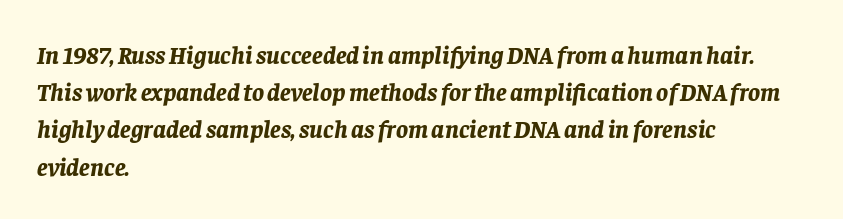
Characters follow at the spacing the type designer built in. Summary of weight: heavy, a full bold. Is the type slanted? Yes — the strokes lean at a clear angle. The space directly below the letters is spotless. The rows are spaced the way most documents space them. The text block is weighted toward the left margin, trailing off unevenly rightward.
